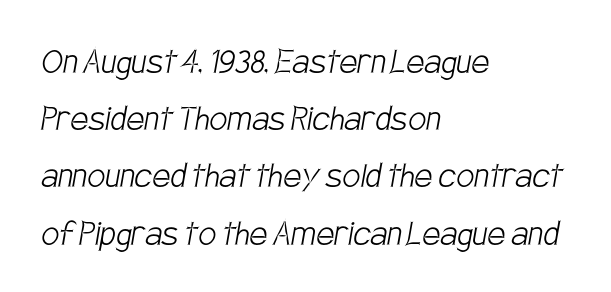
The image shows 40 px light, condensed sans-serif type; set left-aligned, normal line spacing (1.43x), normal letter spacing, not underlined; low stroke contrast and a large x-height.
